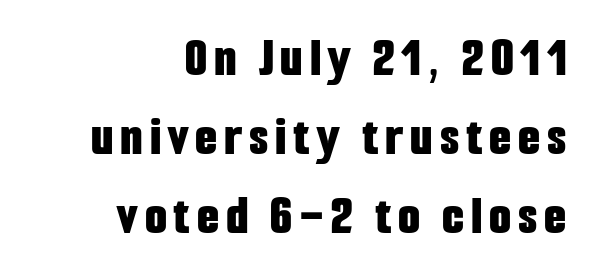
The image shows 57 px bold, condensed sans-serif type, upright; set right-aligned, normal line spacing (1.39x), not underlined; low stroke contrast and a medium x-height.
